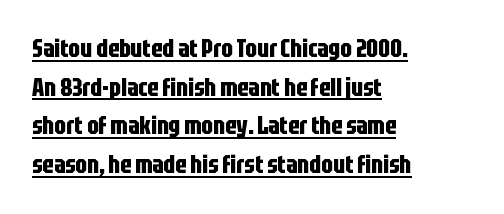
Every letter is thick-stroked: bold, no question. You can see a thin bar hugging the bottom of the glyphs. If you measured baseline to baseline, you'd find a middling distance. These lines stack with their left ends in a neat column.
